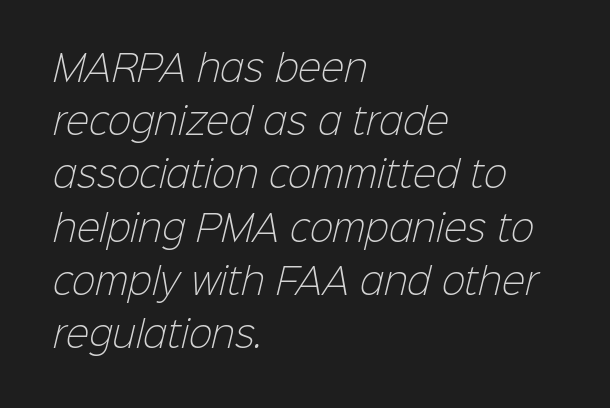
The weight would be labelled regular, book, light, or lighter still. The leading is moderate, giving the passage an even texture. Note the varied advance widths — an 'i' is clearly narrower than an 'm'. The letterforms sit shoulder to shoulder at normal distance. A bare baseline throughout the passage.
